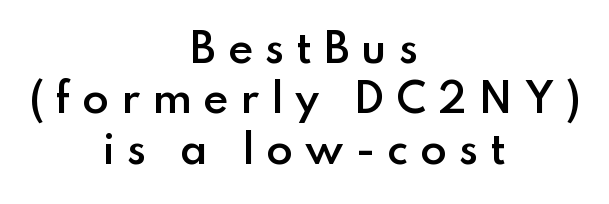
Q: Is the text bold? A: Semi-bold.
Q: Is the text italic (slanted)? A: No, it is upright.
Q: Is the typeface a serif or a sans-serif typeface? A: Sans-serif.
Q: Is the text underlined? A: No.
Q: How is the paragraph aligned? A: Centered.
Q: Is the spacing between letters normal or unusually wide? A: Unusually wide.
Q: Is the spacing between lines tight, normal or loose? A: Normal.
Q: Width (condensed, normal, or wide)? A: Normal.
Q: Stroke contrast? A: Low.
Q: x-height? A: Small.
Q: Monospaced? A: No.
